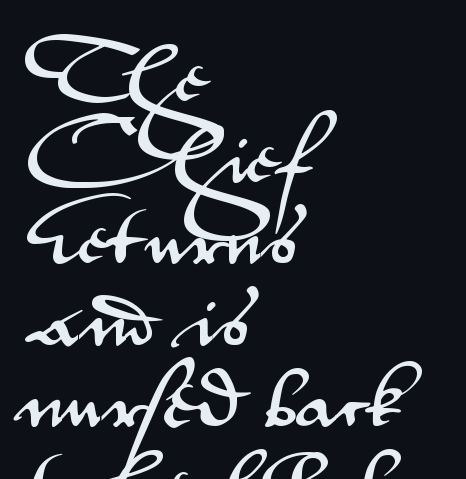
{"serif": "no", "width": "wide", "stroke_contrast": "medium", "x_height": "small", "monospaced": "no", "underline": "no", "align": "left", "line_spacing": "normal", "line_spacing_ratio": 1.25, "letter_spacing": "normal", "letter_spacing_em": 0.0, "glyph_px": 65}
